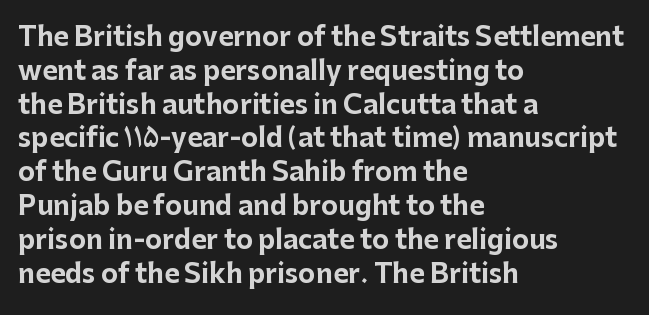
Notice how the stems are strictly vertical — no italics here. The passage shown is emphatically bold. Students, observe: this is what conventionally led text looks like. You could call the tracking neutral — neither tight nor loose. The ragged edge is on the right, which tells us the setting is flush left. Descenders are the only things crossing below the line.
